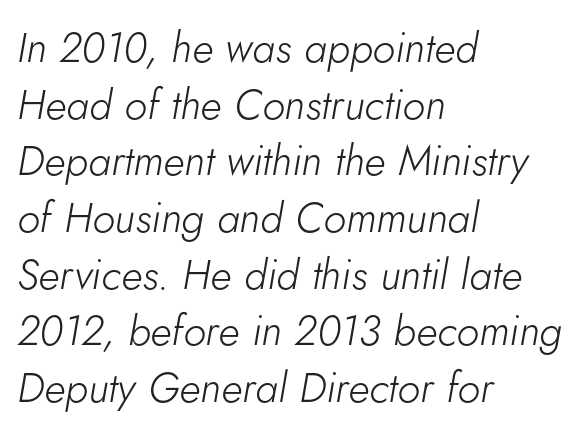
Default kerning and tracking; the words read as compact shapes. Honestly, there is no underline to notice here at all. One-word summary of the alignment: left. Here the designer chose a conventional face with non-uniform glyph widths. The leading is moderate, giving the passage an even texture.
